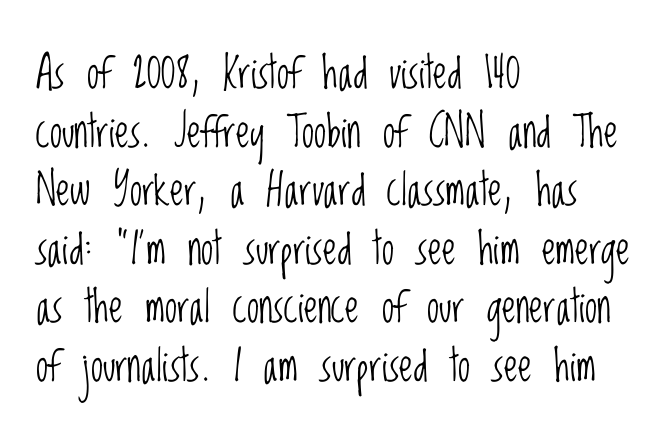
{"serif": "no", "italic": "no", "bold": "no", "weight": "light", "width": "condensed", "stroke_contrast": "low", "x_height": "large", "monospaced": "no", "underline": "no", "align": "left", "line_spacing": "normal", "line_spacing_ratio": 1.33, "letter_spacing": "normal", "letter_spacing_em": 0.0, "glyph_px": 44}
